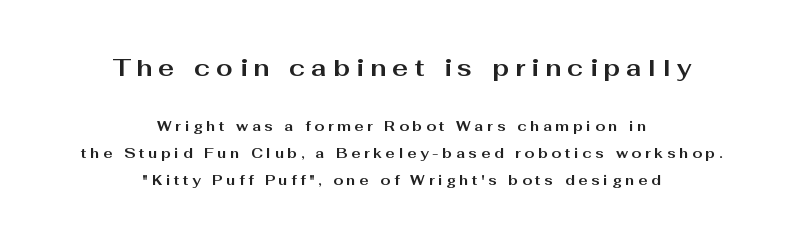
The image shows 24 px bold type, upright; set centered, loose line spacing (1.92x), unusually wide letter spacing (+0.26 em), not underlined; the first (top) block is 1.71x larger.
